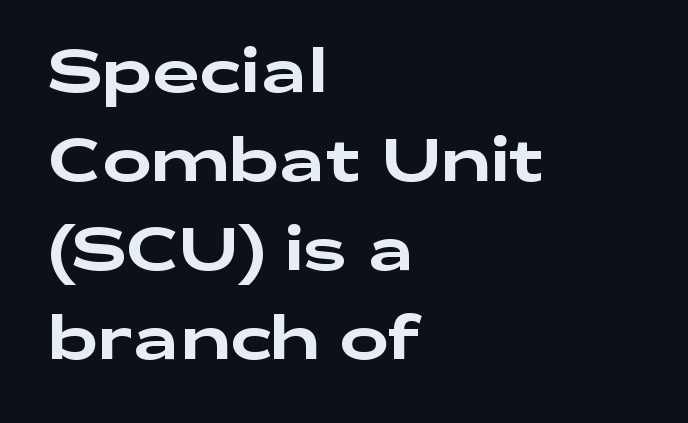
The image shows 59 px wide sans-serif type, upright; set left-aligned, normal line spacing (1.51x), normal letter spacing, not underlined; low stroke contrast and a medium x-height.
